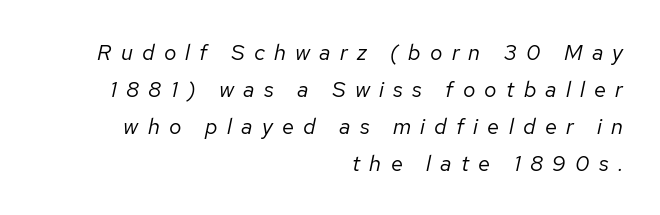
{"italic": "yes", "lean": "right", "slant_degrees": 12, "bold": "no", "underline": "no", "align": "right", "line_spacing": "normal", "line_spacing_ratio": 1.68, "letter_spacing": "wide", "letter_spacing_em": 0.42, "glyph_px": 22}
